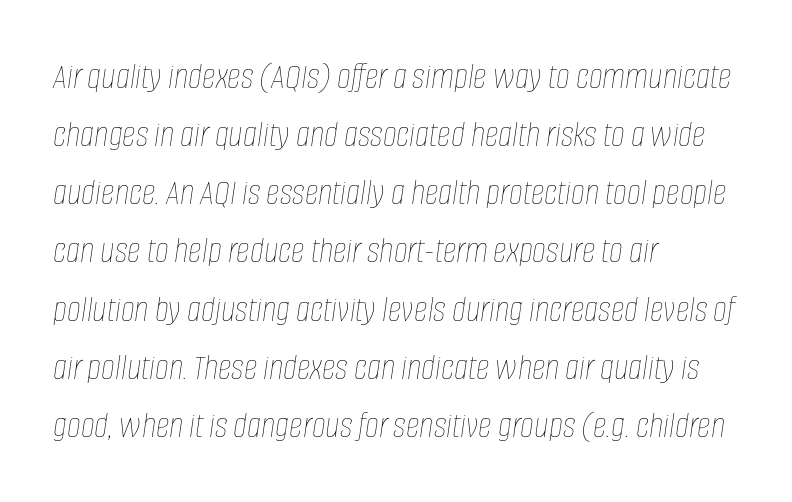
{"italic": "yes", "lean": "right", "slant_degrees": 8, "bold": "no", "weight": "thin", "width": "condensed", "stroke_contrast": "low", "x_height": "large", "monospaced": "no", "underline": "no", "align": "left", "line_spacing": "normal", "line_spacing_ratio": 1.53, "letter_spacing": "normal", "letter_spacing_em": 0.0, "glyph_px": 38}
